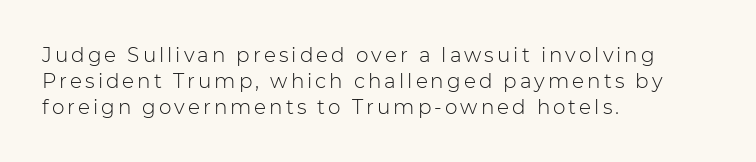
The image shows 20 px text type, upright; set left-aligned, normal line spacing (1.3x), not underlined.
